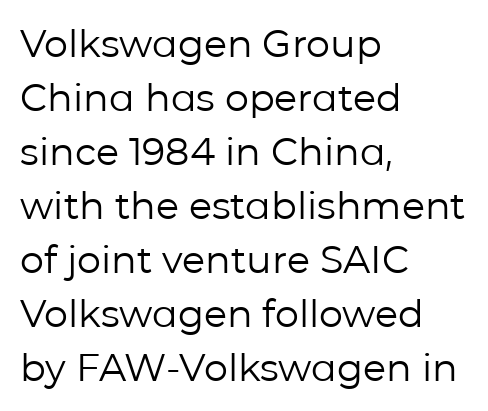
The image shows 38 px regular-weight sans-serif type, upright; set left-aligned, normal line spacing (1.42x), normal letter spacing, not underlined; low stroke contrast and a medium x-height.
